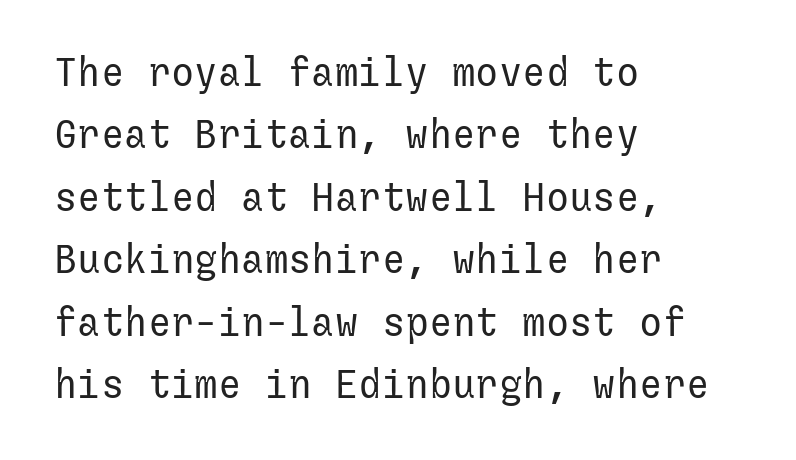
{"serif": "no", "italic": "no", "bold": "no", "weight": "regular", "width": "normal", "stroke_contrast": "low", "x_height": "medium", "underline": "no", "align": "left", "line_spacing": "normal", "line_spacing_ratio": 1.6, "letter_spacing": "normal", "letter_spacing_em": 0.0, "glyph_px": 39}
